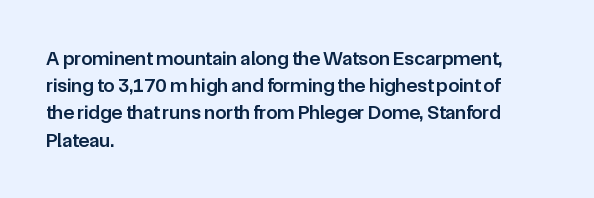
{"italic": "no", "bold": "semi", "underline": "no", "align": "left", "line_spacing": "normal", "line_spacing_ratio": 1.36, "letter_spacing": "normal", "letter_spacing_em": 0.0, "glyph_px": 20}
